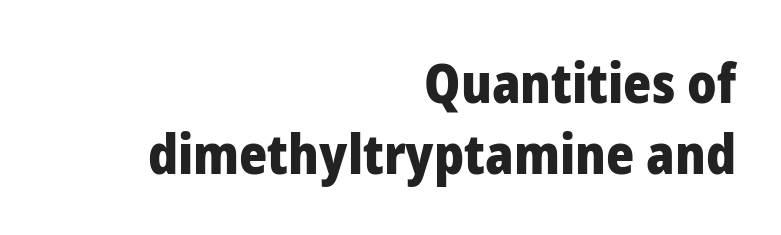
The image shows 54 px heavy sans-serif type, upright; set right-aligned, normal line spacing (1.31x), normal letter spacing, not underlined; low stroke contrast and a medium x-height.
